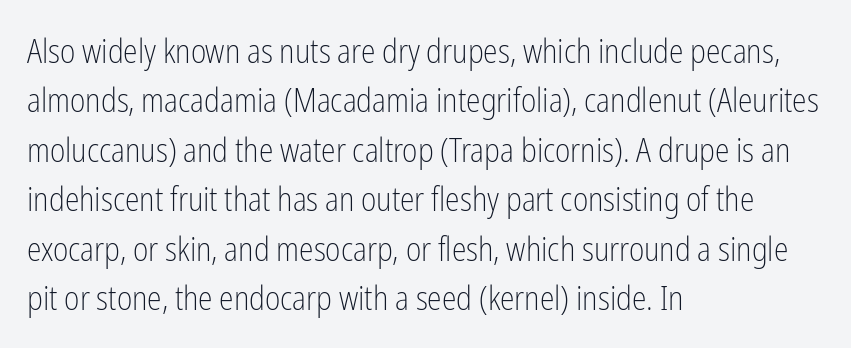
{"serif": "no", "italic": "no", "bold": "no", "weight": "light", "width": "condensed", "stroke_contrast": "low", "x_height": "medium", "monospaced": "no", "underline": "no", "align": "left", "line_spacing": "normal", "line_spacing_ratio": 1.5, "letter_spacing": "normal", "letter_spacing_em": 0.0, "glyph_px": 33}
